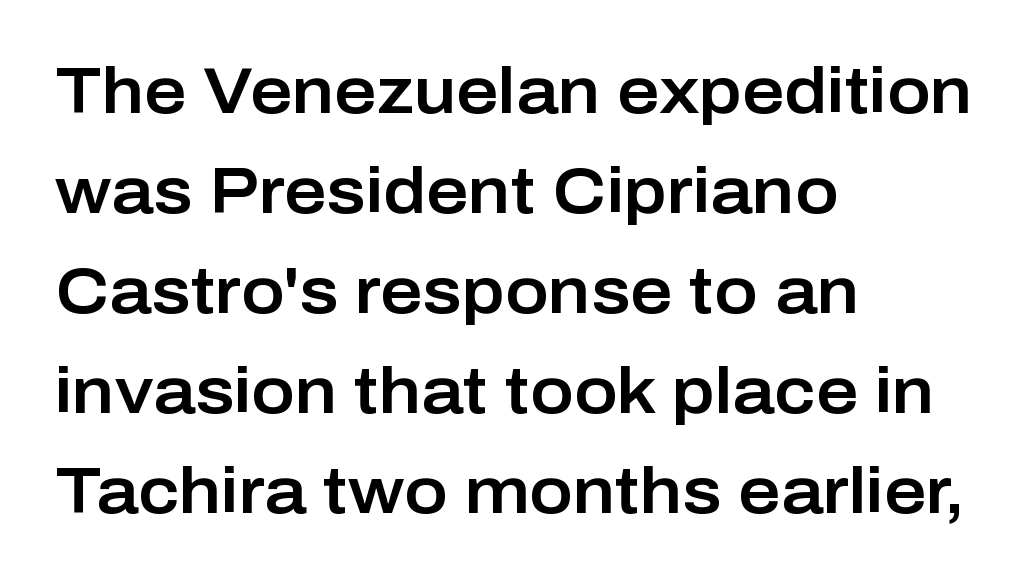
The image shows 65 px sans-serif type, upright; set left-aligned, normal line spacing (1.54x), normal letter spacing, not underlined; low stroke contrast and a medium x-height.
